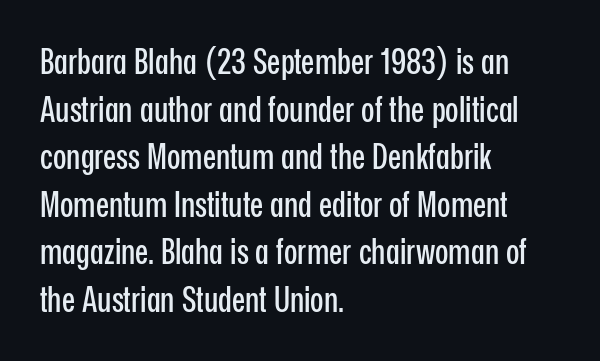
Q: Is the text italic (slanted)? A: No, it is upright.
Q: Is the typeface a serif or a sans-serif typeface? A: Sans-serif.
Q: Is the text underlined? A: No.
Q: How is the paragraph aligned? A: Left-aligned.
Q: Is the spacing between letters normal or unusually wide? A: Normal.
Q: Is the spacing between lines tight, normal or loose? A: Normal.
Q: Width (condensed, normal, or wide)? A: Condensed.
Q: Stroke contrast? A: Low.
Q: x-height? A: Medium.
Q: Monospaced? A: No.
